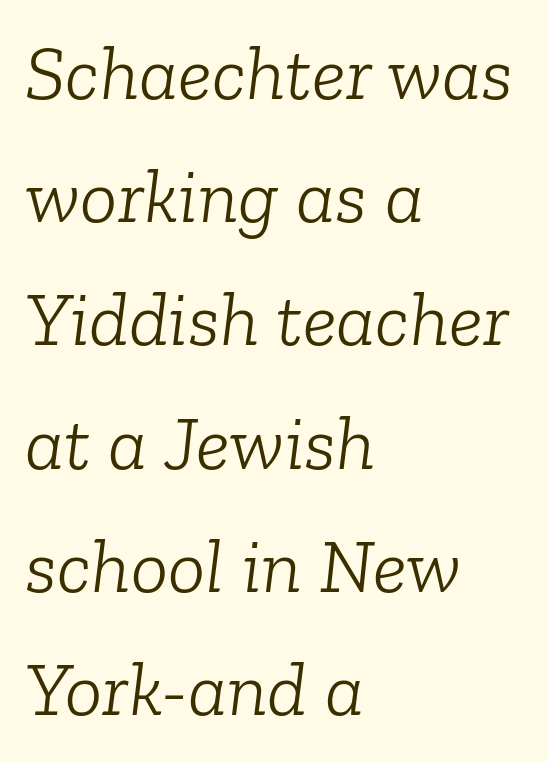
The image shows 78 px light serif type, italic (leaning right); set left-aligned, normal line spacing (1.58x), normal letter spacing, not underlined; low stroke contrast and a medium x-height.
